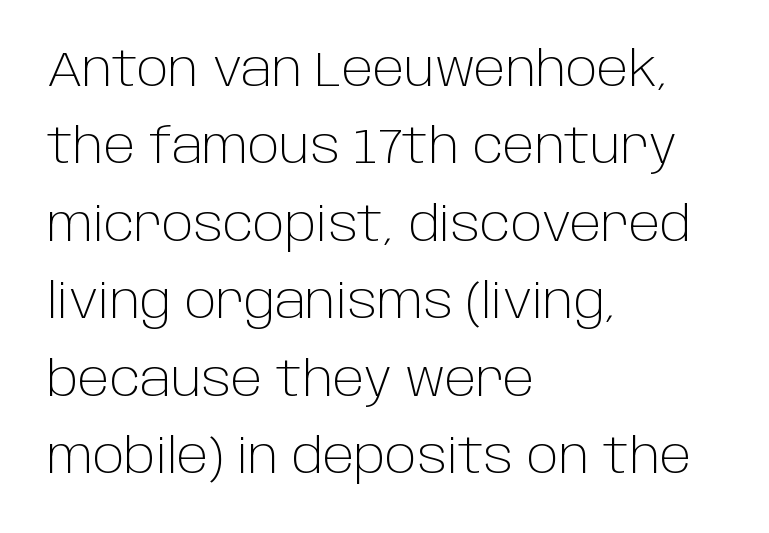
The lettering holds an erect, upright posture throughout. This sample has the flowing, uneven cadence of proportional lettering. What's the leading like? Ordinary, nothing unusual. Nope, no serifs anywhere on these letters.
